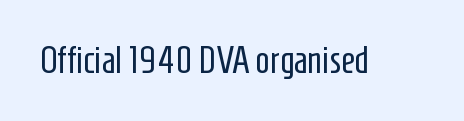
Q: Is the text bold? A: No.
Q: Is the text italic (slanted)? A: No, it is upright.
Q: Is the typeface a serif or a sans-serif typeface? A: Sans-serif.
Q: Is the text underlined? A: No.
Q: Is the spacing between letters normal or unusually wide? A: Normal.
Q: Width (condensed, normal, or wide)? A: Condensed.
Q: Stroke contrast? A: Low.
Q: x-height? A: Medium.
Q: Monospaced? A: No.
